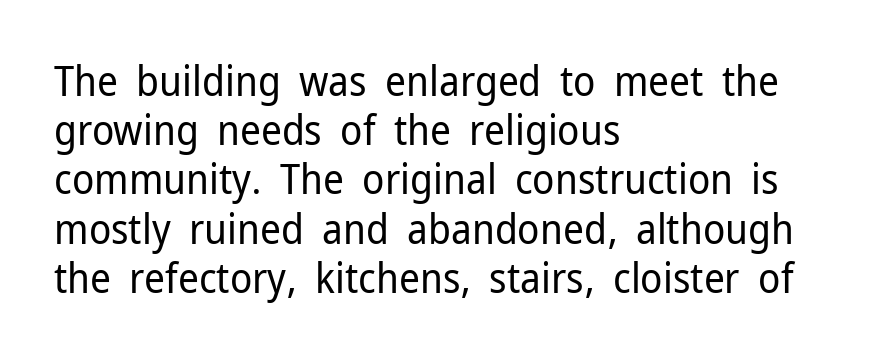
{"serif": "no", "italic": "no", "bold": "no", "weight": "regular", "width": "normal", "stroke_contrast": "low", "x_height": "medium", "monospaced": "no", "underline": "no", "align": "left", "line_spacing_ratio": 1.2, "letter_spacing": "normal", "letter_spacing_em": 0.0, "glyph_px": 41}
